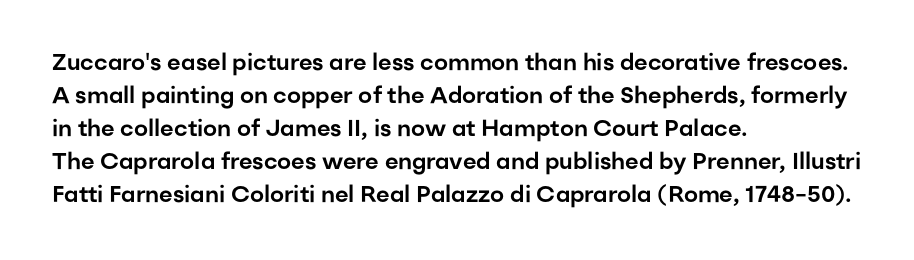
Q: Is the text italic (slanted)? A: No, it is upright.
Q: Is the text underlined? A: No.
Q: How is the paragraph aligned? A: Left-aligned.
Q: Is the spacing between letters normal or unusually wide? A: Normal.
Q: Is the spacing between lines tight, normal or loose? A: Normal.
